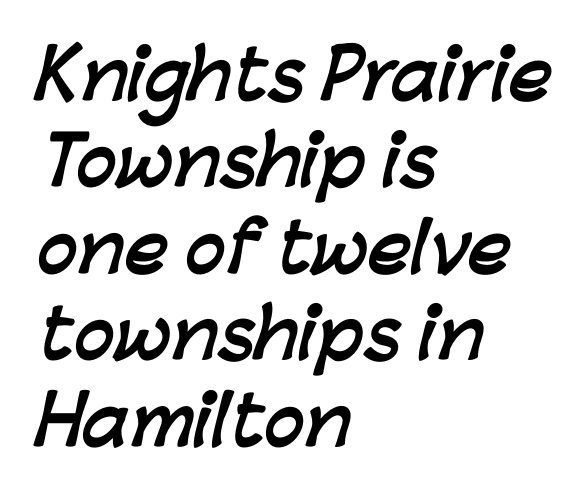
The image shows 67 px semibold sans-serif type; set left-aligned, normal line spacing (1.29x), normal letter spacing, not underlined; low stroke contrast and a medium x-height.
